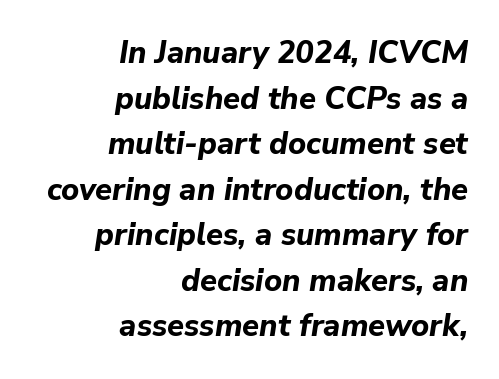
Q: Is the text bold? A: Yes.
Q: Is the text italic (slanted)? A: Yes, it leans right by about 9 degrees.
Q: Is the text underlined? A: No.
Q: How is the paragraph aligned? A: Right-aligned.
Q: Is the spacing between letters normal or unusually wide? A: Normal.
Q: Is the spacing between lines tight, normal or loose? A: Normal.
Q: Width (condensed, normal, or wide)? A: Normal.
Q: Stroke contrast? A: Low.
Q: x-height? A: Medium.
Q: Monospaced? A: No.
